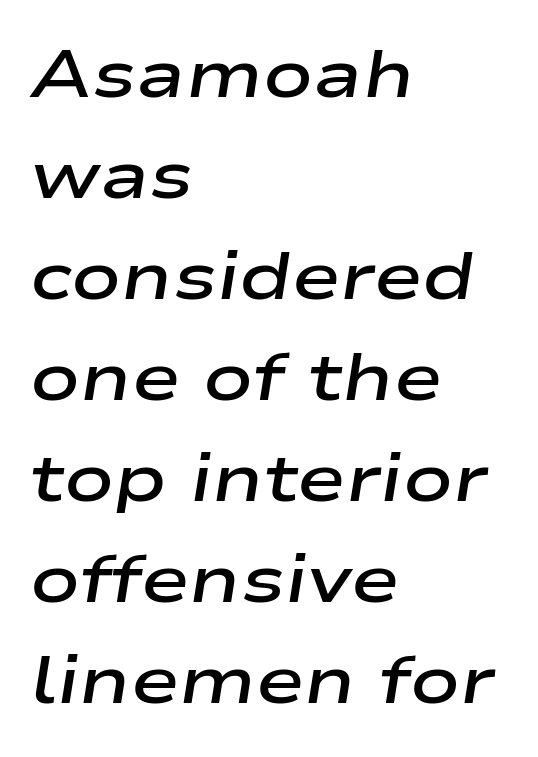
Q: Is the text bold? A: Semi-bold.
Q: Is the text italic (slanted)? A: Yes, it leans right by about 9 degrees.
Q: Is the text underlined? A: No.
Q: How is the paragraph aligned? A: Left-aligned.
Q: Is the spacing between letters normal or unusually wide? A: Normal.
Q: Is the spacing between lines tight, normal or loose? A: Normal.
Q: Width (condensed, normal, or wide)? A: Wide.
Q: Stroke contrast? A: Low.
Q: x-height? A: Medium.
Q: Monospaced? A: No.
